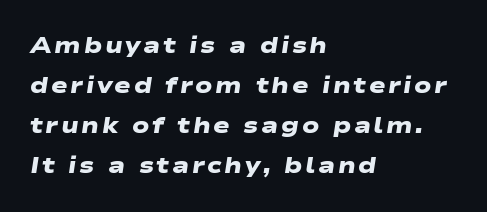
Q: Is the text bold? A: Yes.
Q: Is the text underlined? A: No.
Q: How is the paragraph aligned? A: Left-aligned.
